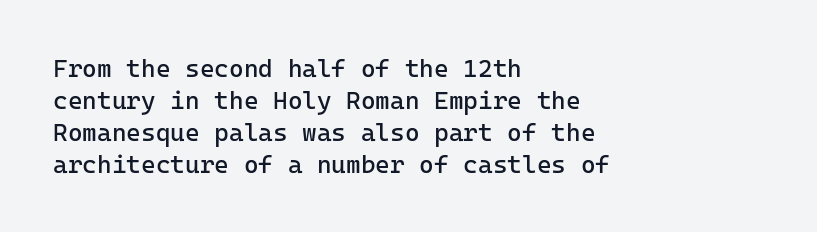
{"italic": "no", "bold": "no", "underline": "no", "align": "left", "line_spacing": "normal", "line_spacing_ratio": 1.28, "letter_spacing": "normal", "letter_spacing_em": 0.0, "glyph_px": 25}
